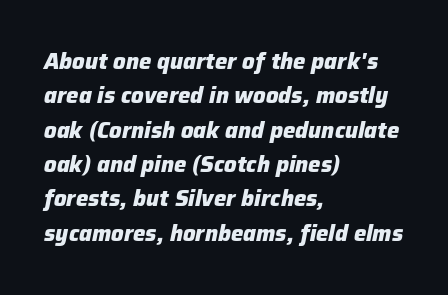
Letter spacing: default. Every letter is thick-stroked: bold, no question. Line beginnings align vertically; line endings do not. Rule under the text: the space is simply empty. Notice how the stems are inclined rather than vertical — that's the hallmark of italics.
